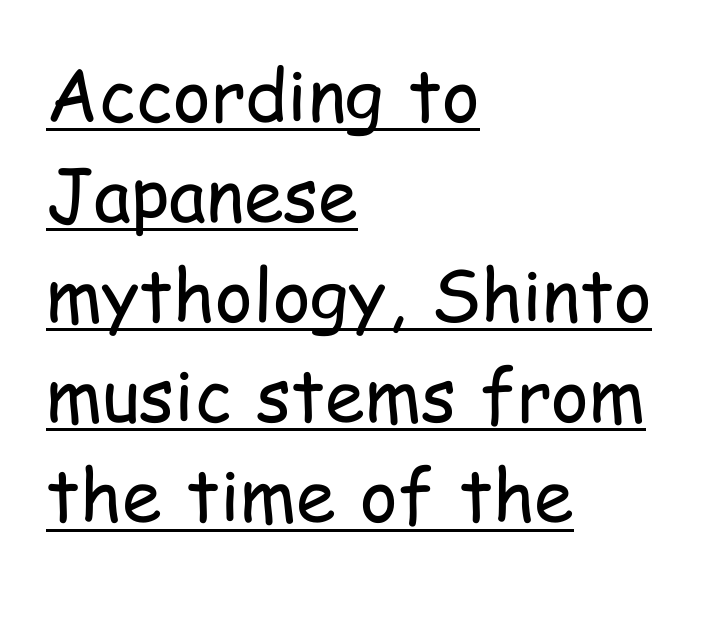
The image shows 72 px regular-weight, condensed sans-serif type, upright; set left-aligned, normal line spacing (1.39x), normal letter spacing, underlined; low stroke contrast and a medium x-height.
